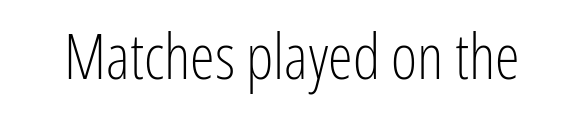
Q: Is the text bold? A: No.
Q: Is the text italic (slanted)? A: No, it is upright.
Q: Is the typeface a serif or a sans-serif typeface? A: Sans-serif.
Q: Is the text underlined? A: No.
Q: Is the spacing between letters normal or unusually wide? A: Normal.
Q: Width (condensed, normal, or wide)? A: Condensed.
Q: Stroke contrast? A: Low.
Q: x-height? A: Medium.
Q: Monospaced? A: No.
